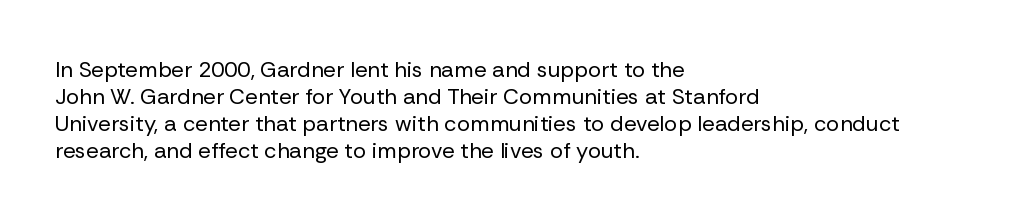
Beneath every word, the page is bare. The lettering holds an erect, upright posture throughout. Caption: face not bold, strokes unweighted. The gaps between neighbouring characters are ordinary and unremarkable.
